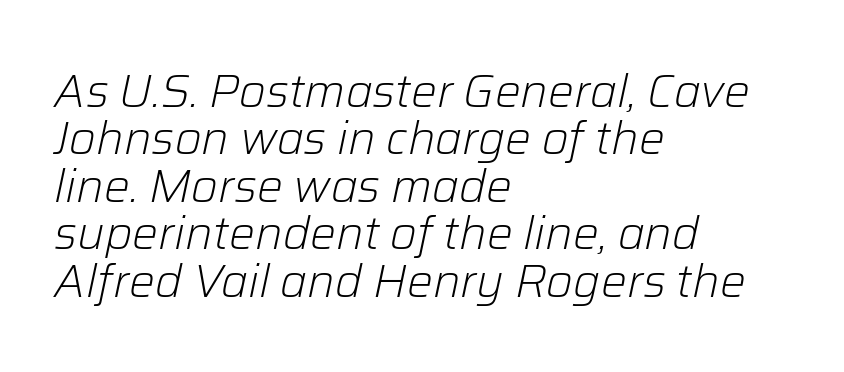
The image shows 46 px light type, italic (leaning right); set left-aligned, tight line spacing (1.03x), normal letter spacing, not underlined; low stroke contrast and a medium x-height.
